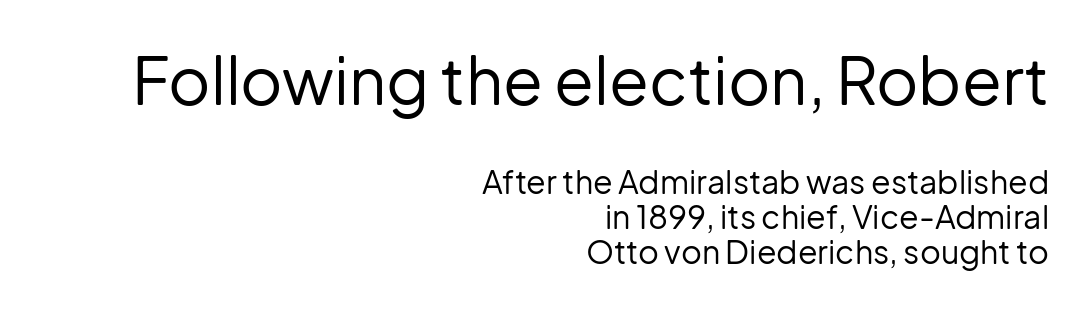
Whoever set this made the first block the dominant, larger element. Is this a fixed-width face? No — the glyphs have proportional, varying widths. Is the type heavy? It reads as light-to-regular instead. Every character sits straight up, as roman type does. Has an underline been added? It has not. The letters carry no serifs — their stems end cleanly without finishing strokes.
